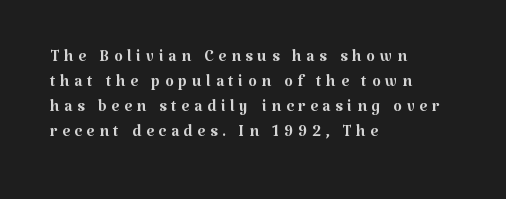
Q: Is the text bold? A: No.
Q: Is the text italic (slanted)? A: No, it is upright.
Q: Is the text underlined? A: No.
Q: How is the paragraph aligned? A: Left-aligned.
Q: Is the spacing between letters normal or unusually wide? A: Unusually wide.
Q: Is the spacing between lines tight, normal or loose? A: Tight.
